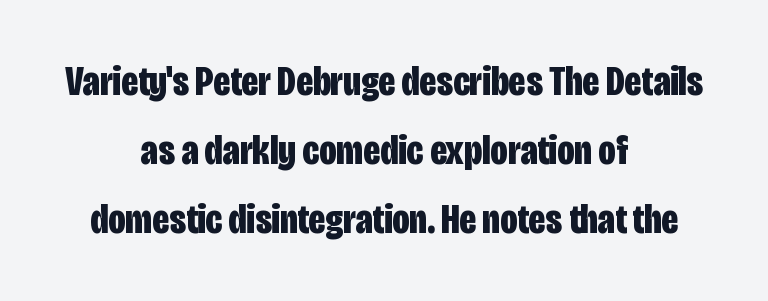
Type without underlining. Vertically, the passage feels balanced, rows spaced as you'd expect. If you folded the block vertically in half, each line would mirror itself in length. Words appear dense and cohesive because spacing is normal. Is this a fixed-width face? No — the glyphs have proportional, varying widths.
